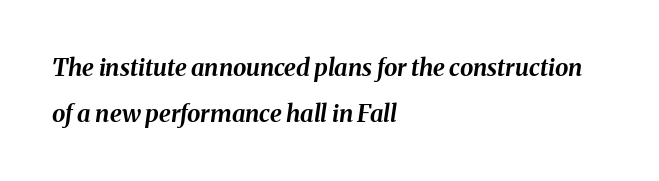
The image shows 24 px bold type, italic (leaning right); set left-aligned, loose line spacing (1.9x), normal letter spacing, not underlined.
